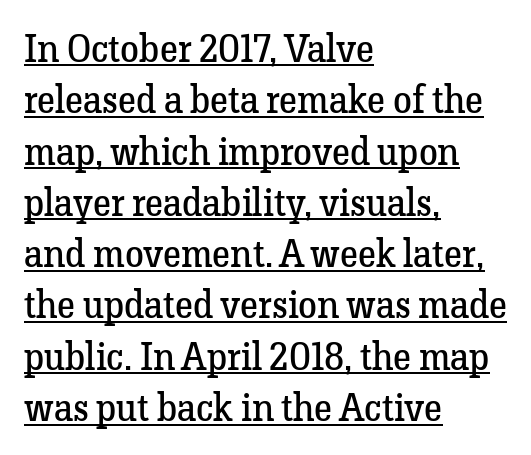
Q: Is the text bold? A: No.
Q: Is the text italic (slanted)? A: No, it is upright.
Q: Is the typeface a serif or a sans-serif typeface? A: Serif.
Q: Is the text underlined? A: Yes.
Q: How is the paragraph aligned? A: Left-aligned.
Q: Is the spacing between letters normal or unusually wide? A: Normal.
Q: Is the spacing between lines tight, normal or loose? A: Normal.
Q: Width (condensed, normal, or wide)? A: Normal.
Q: Stroke contrast? A: Low.
Q: x-height? A: Medium.
Q: Monospaced? A: No.
